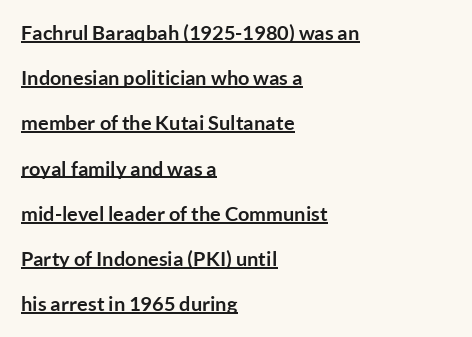
The face used here has the dense, thick strokes of a bold. Visually the block forms a straight wall on the left and a jagged coastline on the right. Honestly, the rows look like they've been pulled way apart. Compared with typical body copy, the letter spacing here is the same. The rendering uses the underline text-decoration. In terms of posture, this sample is upright.
